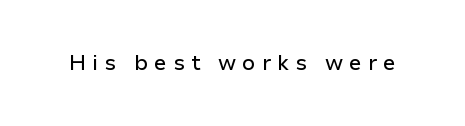
Q: Is the text italic (slanted)? A: No, it is upright.
Q: Is the text underlined? A: No.
Q: Is the spacing between letters normal or unusually wide? A: Unusually wide.
